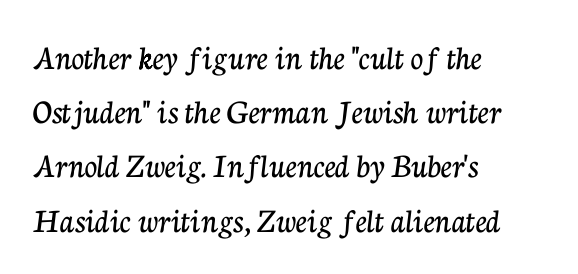
The image shows 35 px serif type; set left-aligned, normal line spacing (1.55x), normal letter spacing, not underlined; low stroke contrast and a medium x-height.
